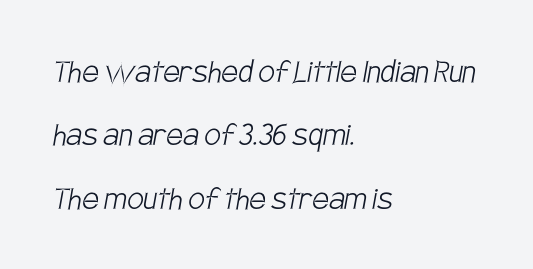
{"serif": "no", "bold": "no", "weight": "light", "width": "condensed", "stroke_contrast": "low", "x_height": "large", "monospaced": "no", "underline": "no", "align": "left", "line_spacing_ratio": 1.71, "letter_spacing": "normal", "letter_spacing_em": 0.0, "glyph_px": 37}
